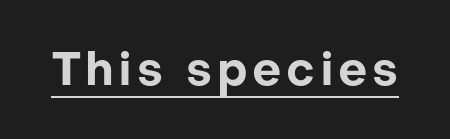
Here the designer chose a conventional face with non-uniform glyph widths. Style check: upright. Font category for this specimen: sans-serif. Quick note: underline on. You'd pick this weight for a headline — it's a proper bold.
